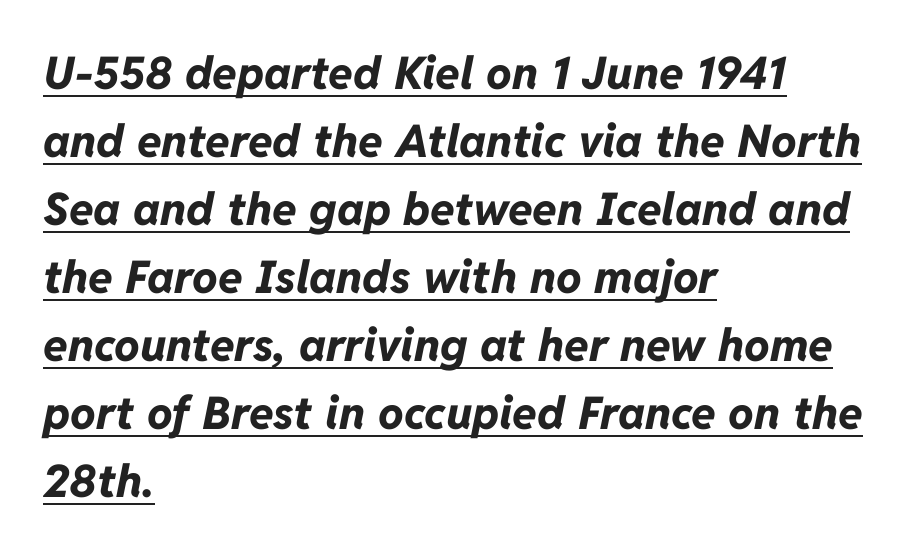
Q: Is the text bold? A: Yes.
Q: Is the text italic (slanted)? A: Yes, it leans right by about 11 degrees.
Q: Is the text underlined? A: Yes.
Q: How is the paragraph aligned? A: Left-aligned.
Q: Is the spacing between letters normal or unusually wide? A: Normal.
Q: Is the spacing between lines tight, normal or loose? A: Normal.
Q: Width (condensed, normal, or wide)? A: Normal.
Q: Stroke contrast? A: Low.
Q: x-height? A: Medium.
Q: Monospaced? A: No.
